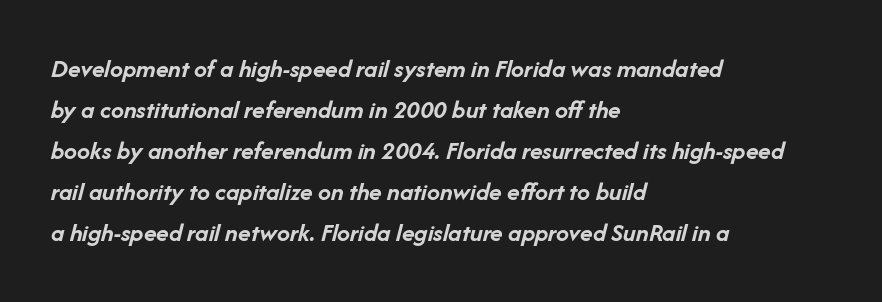
{"italic": "yes", "lean": "right", "slant_degrees": 14, "bold": "yes", "underline": "no", "align": "left", "line_spacing": "normal", "line_spacing_ratio": 1.58, "letter_spacing": "normal", "letter_spacing_em": 0.0, "glyph_px": 26}
